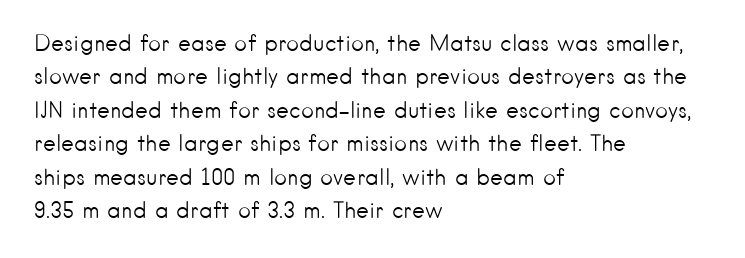
The image shows 22 px text type, upright; set left-aligned, normal line spacing (1.52x), normal letter spacing, not underlined.
